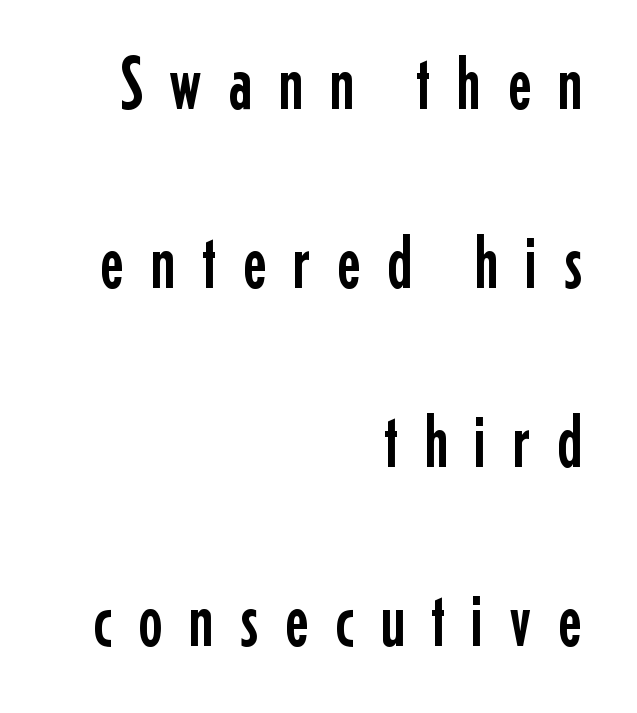
Italic? Not at all — the glyphs are vertical. The rendering uses a large line-height, opening up the rows. Serif or sans? Sans — the stroke terminals are bare. A student would call this right alignment; a typographer would say flush right, rag left. The letters advance in unequal steps, a hallmark of proportional type.
